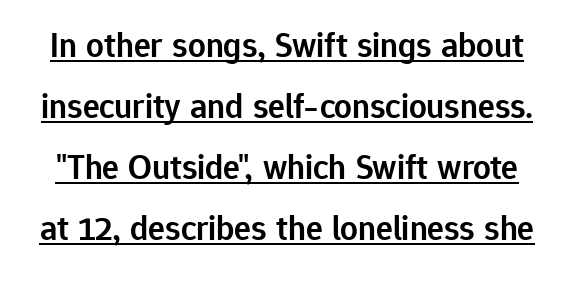
{"serif": "no", "italic": "no", "bold": "semi", "weight": "semibold", "width": "normal", "stroke_contrast": "low", "x_height": "medium", "monospaced": "no", "underline": "yes", "line_spacing_ratio": 1.74, "letter_spacing": "normal", "letter_spacing_em": 0.0, "glyph_px": 35}
